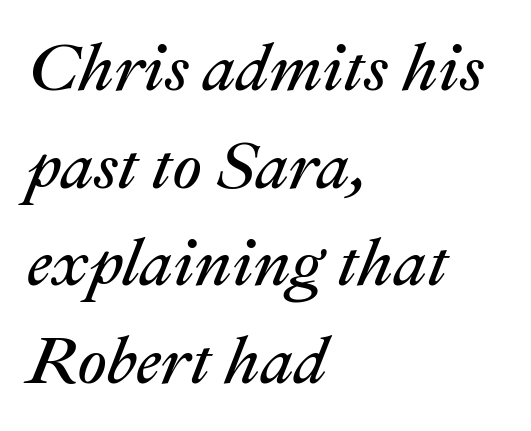
{"italic": "yes", "lean": "right", "slant_degrees": 22, "bold": "no", "weight": "regular", "width": "normal", "stroke_contrast": "medium", "x_height": "medium", "monospaced": "no", "underline": "no", "align": "left", "line_spacing": "normal", "line_spacing_ratio": 1.48, "letter_spacing": "normal", "letter_spacing_em": 0.0, "glyph_px": 66}
